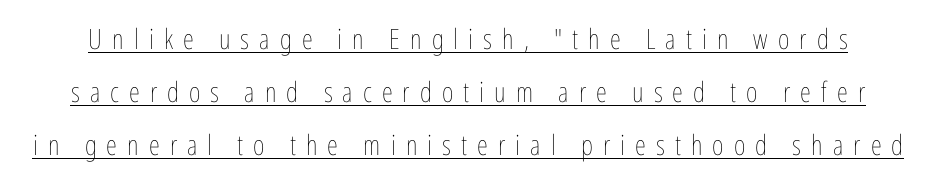
Counters stay open thanks to moderate or lighter strokes. Caption: lettering with a line underneath. Is the letter spacing exaggerated? Yes — the characters are pushed far apart. Is there any slant? The stems are plumb. The rendering uses natural spacing where letterforms have individual widths.
